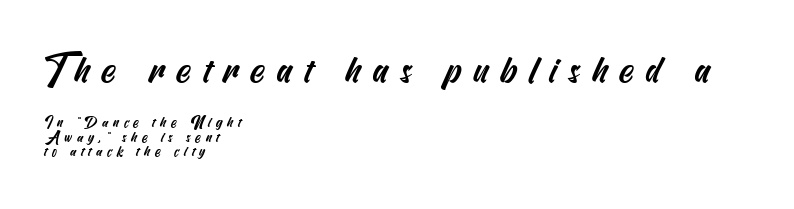
{"serif": "no", "width": "condensed", "stroke_contrast": "medium", "x_height": "small", "underline": "no", "align": "left", "line_spacing": "tight", "line_spacing_ratio": 0.97, "letter_spacing": "wide", "letter_spacing_em": 0.3, "larger_block": "first", "size_ratio": 2.53, "glyph_px": 38}
